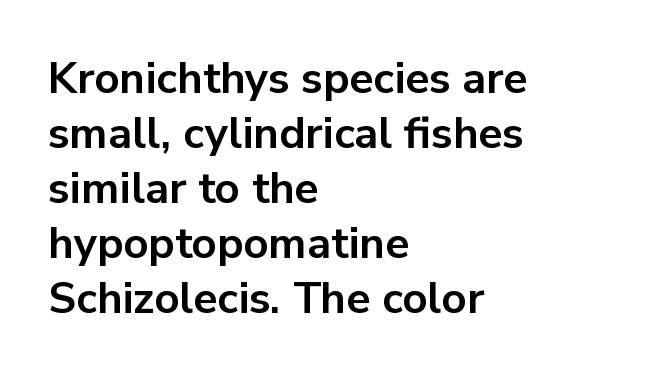
Q: Is the text bold? A: Yes.
Q: Is the text italic (slanted)? A: No, it is upright.
Q: Is the typeface a serif or a sans-serif typeface? A: Sans-serif.
Q: Is the text underlined? A: No.
Q: How is the paragraph aligned? A: Left-aligned.
Q: Is the spacing between letters normal or unusually wide? A: Normal.
Q: Is the spacing between lines tight, normal or loose? A: Normal.
Q: Width (condensed, normal, or wide)? A: Normal.
Q: Stroke contrast? A: Low.
Q: x-height? A: Medium.
Q: Monospaced? A: No.
